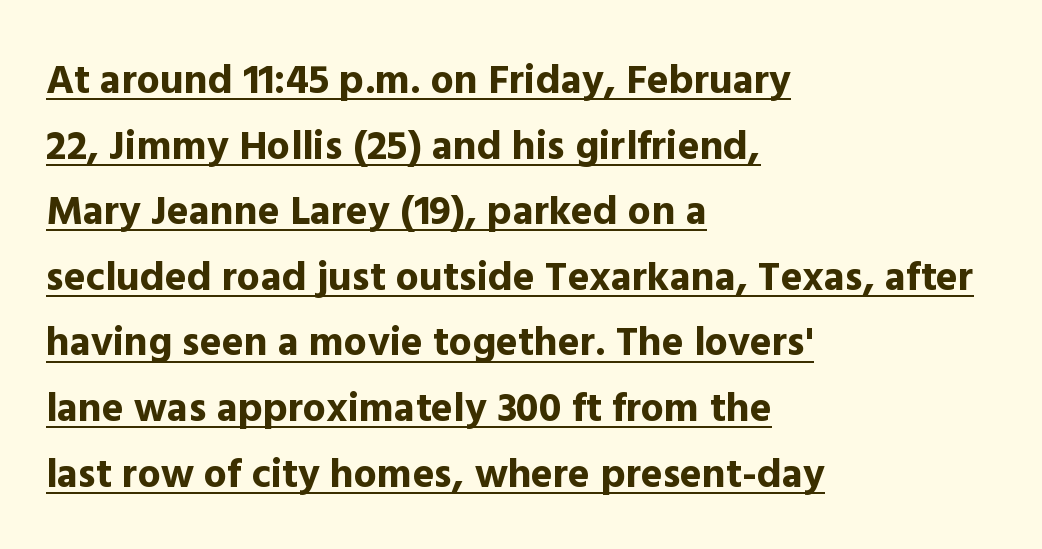
Varying glyph widths throughout — classic text-font behaviour. Type style note: lacks serifs. Style check: upright. Honestly, the row spacing looks completely unremarkable. Teacher's note: observe the even left margin — that is flush-left alignment. You could call the tracking neutral — neither tight nor loose.
